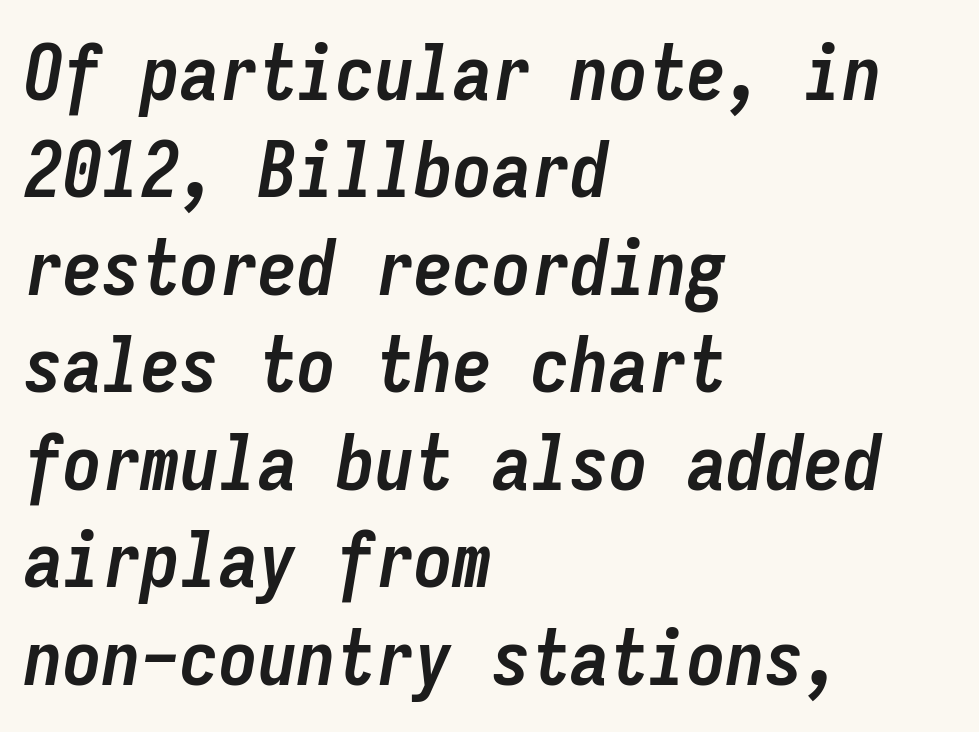
The image shows 78 px semibold, condensed type, italic (leaning right), monospaced; set left-aligned, normal line spacing (1.25x), normal letter spacing, not underlined; low stroke contrast and a medium x-height.
